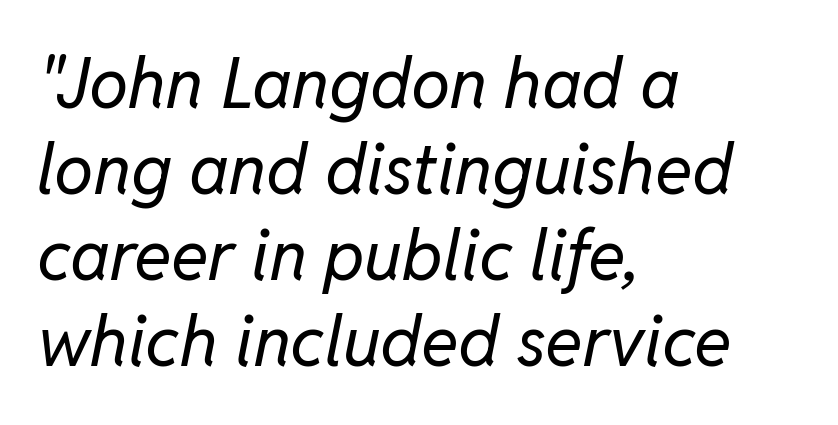
The image shows 70 px regular-weight type, italic (leaning right); set left-aligned, line spacing 1.23x, normal letter spacing, not underlined; low stroke contrast and a medium x-height.
